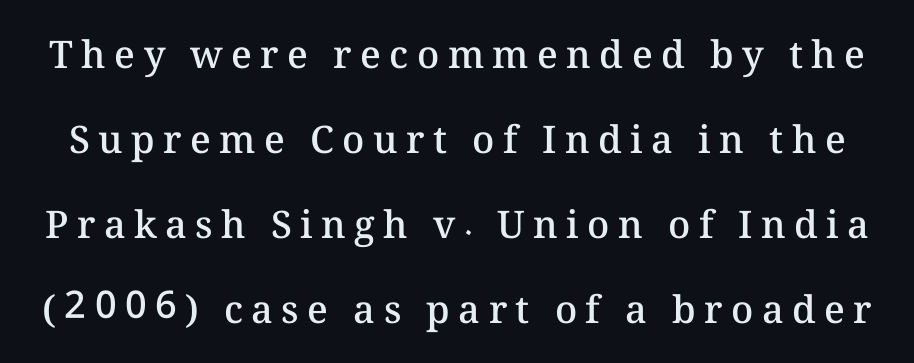
Q: Is the text bold? A: Semi-bold.
Q: Is the text italic (slanted)? A: No, it is upright.
Q: Is the text underlined? A: No.
Q: Is the spacing between letters normal or unusually wide? A: Unusually wide.
Q: Is the spacing between lines tight, normal or loose? A: Loose.
Q: Width (condensed, normal, or wide)? A: Normal.
Q: Stroke contrast? A: Medium.
Q: x-height? A: Medium.
Q: Monospaced? A: No.
